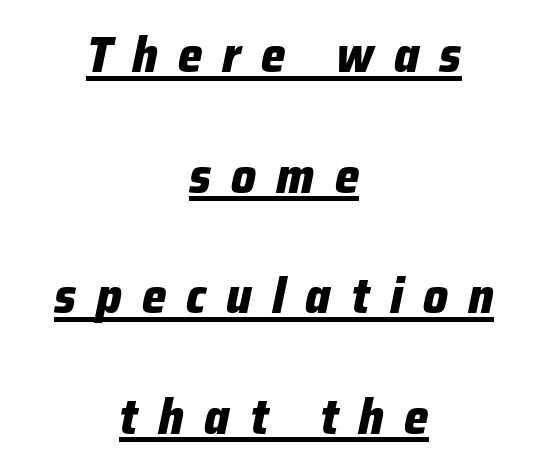
The characters look thick and weighty, a clear bold. The compositor balanced each line on the midline. Like a heading marked for emphasis, these lines bear an underscore. Quick note: italic. The face used here is proportionally spaced, like ordinary book or web type. The letters are spread apart with noticeably loose tracking.
